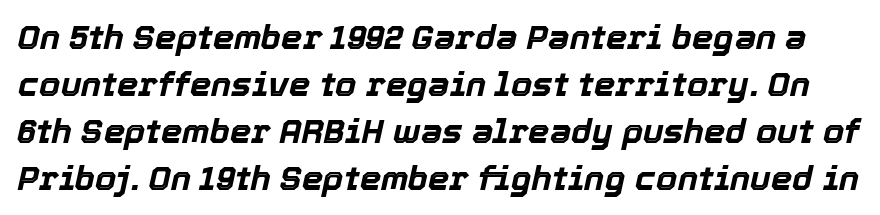
Nobody touched the tracking dial on this one. The whole block is typeset with a tilt. This block has exactly the height ordinary leading produces. Proportional: the letters do not fall into vertical columns. Stroke thickness is high; the sample reads as a true bold. Underline: absent.
